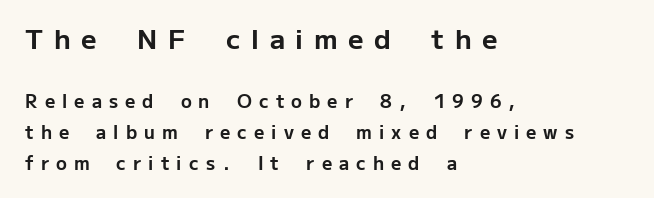
Regular leading. The rendering anchors every line to the left-hand side. Tracking value appears strongly positive — letters spread wide. This is roman type, the default non-slanted kind. The strokes are fattened all the way to bold. The foot of each line stays bare and open.
